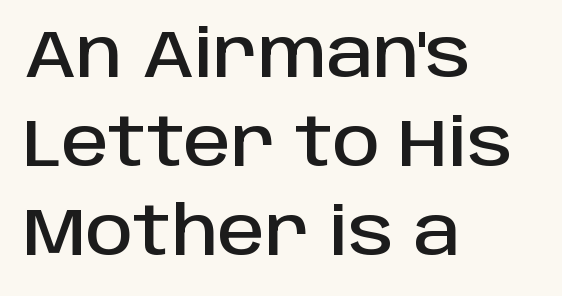
{"serif": "no", "italic": "no", "width": "normal", "stroke_contrast": "low", "x_height": "large", "monospaced": "no", "underline": "no", "align": "left", "line_spacing": "normal", "line_spacing_ratio": 1.35, "letter_spacing": "normal", "letter_spacing_em": 0.0, "glyph_px": 66}
